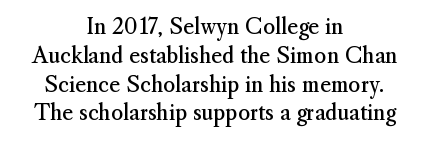
Q: Is the text bold? A: No.
Q: Is the text italic (slanted)? A: No, it is upright.
Q: Is the text underlined? A: No.
Q: How is the paragraph aligned? A: Centered.
Q: Is the spacing between letters normal or unusually wide? A: Normal.
Q: Is the spacing between lines tight, normal or loose? A: Normal.
